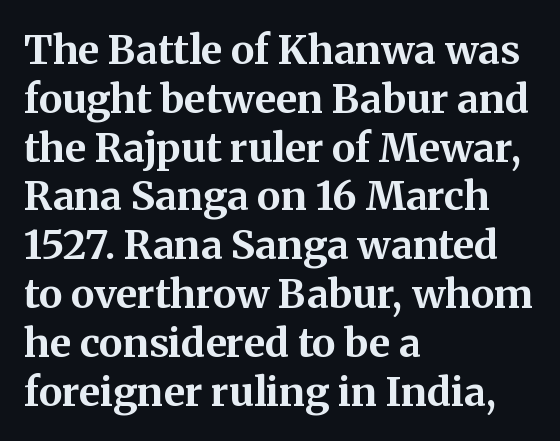
The image shows 40 px bold serif type, upright; set left-aligned, line spacing 1.22x, normal letter spacing, not underlined; medium stroke contrast and a medium x-height.
